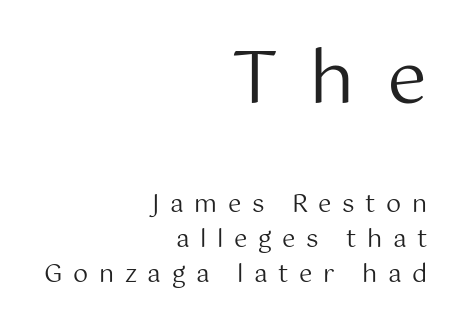
Q: Is the text bold? A: No.
Q: Is the text italic (slanted)? A: No, it is upright.
Q: Is the typeface a serif or a sans-serif typeface? A: Sans-serif.
Q: Is the text underlined? A: No.
Q: How is the paragraph aligned? A: Right-aligned.
Q: Is the spacing between letters normal or unusually wide? A: Unusually wide.
Q: Is the spacing between lines tight, normal or loose? A: Normal.
Q: Which block of text is set in a larger size, the first (top) or the second (bottom)? A: The first (top) one.
Q: Width (condensed, normal, or wide)? A: Normal.
Q: Stroke contrast? A: Medium.
Q: x-height? A: Medium.
Q: Monospaced? A: No.
